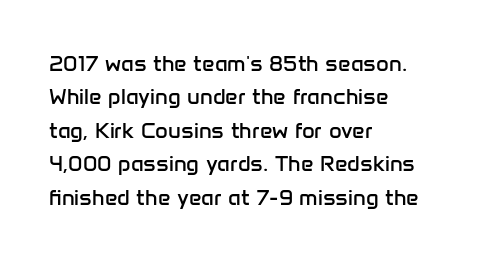
Q: Is the text bold? A: No.
Q: Is the text italic (slanted)? A: No, it is upright.
Q: Is the text underlined? A: No.
Q: How is the paragraph aligned? A: Left-aligned.
Q: Is the spacing between letters normal or unusually wide? A: Normal.
Q: Is the spacing between lines tight, normal or loose? A: Normal.
